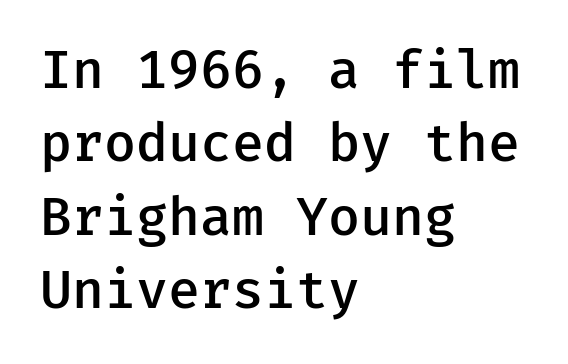
Q: Is the text bold? A: Semi-bold.
Q: Is the text italic (slanted)? A: No, it is upright.
Q: Is the typeface a serif or a sans-serif typeface? A: Sans-serif.
Q: Is the text underlined? A: No.
Q: How is the paragraph aligned? A: Left-aligned.
Q: Is the spacing between letters normal or unusually wide? A: Normal.
Q: Is the spacing between lines tight, normal or loose? A: Normal.
Q: Width (condensed, normal, or wide)? A: Normal.
Q: Stroke contrast? A: Low.
Q: x-height? A: Medium.
